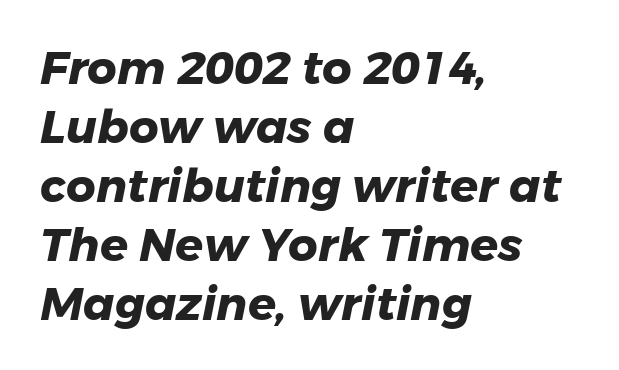
The image shows 46 px heavy sans-serif type; set left-aligned, normal line spacing (1.28x), normal letter spacing, not underlined; low stroke contrast and a medium x-height.
